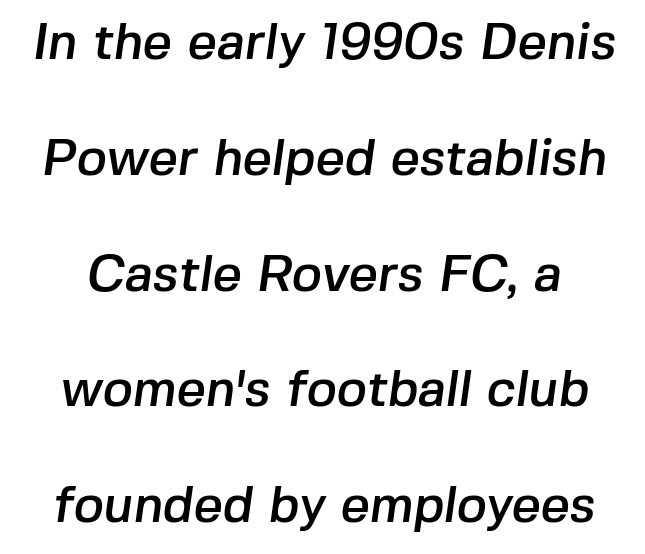
{"serif": "no", "width": "normal", "stroke_contrast": "low", "x_height": "medium", "monospaced": "no", "underline": "no", "line_spacing": "loose", "line_spacing_ratio": 2.27, "letter_spacing": "normal", "letter_spacing_em": 0.0, "glyph_px": 51}
